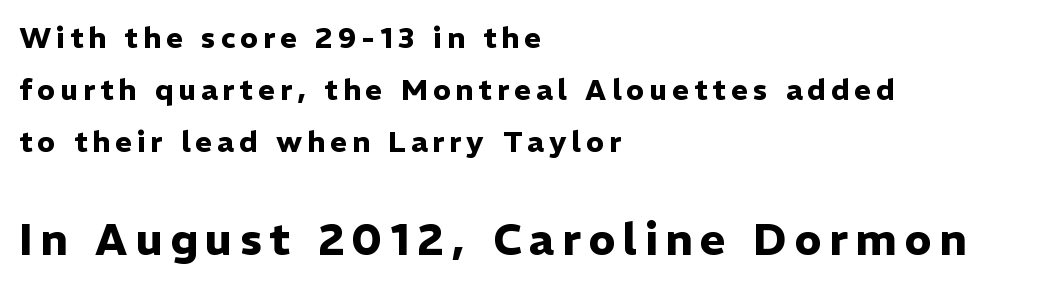
Q: Is the text bold? A: Yes.
Q: Is the text italic (slanted)? A: No, it is upright.
Q: Is the typeface a serif or a sans-serif typeface? A: Sans-serif.
Q: Is the text underlined? A: No.
Q: How is the paragraph aligned? A: Left-aligned.
Q: Which block of text is set in a larger size, the first (top) or the second (bottom)? A: The second (bottom) one.
Q: Width (condensed, normal, or wide)? A: Normal.
Q: Stroke contrast? A: Low.
Q: x-height? A: Medium.
Q: Monospaced? A: No.
